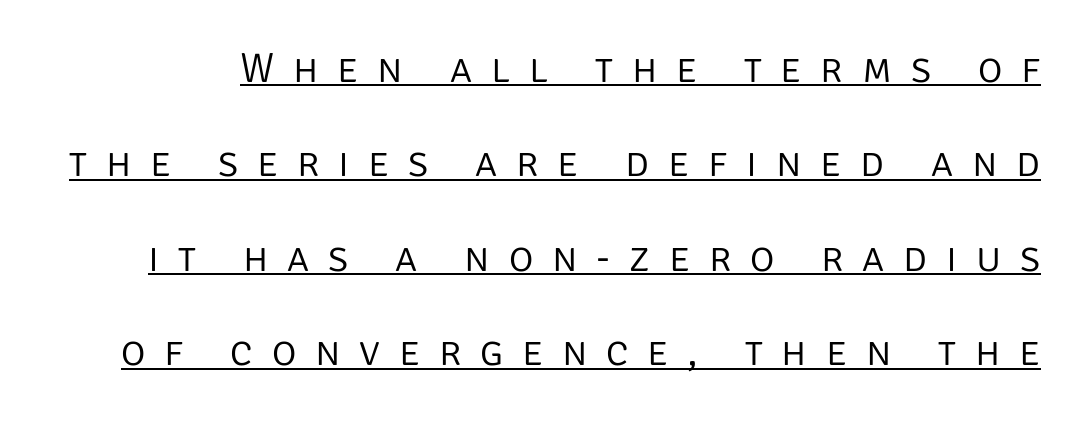
{"serif": "no", "italic": "no", "bold": "no", "weight": "light", "width": "normal", "stroke_contrast": "low", "x_height": "large", "monospaced": "no", "underline": "yes", "line_spacing": "loose", "line_spacing_ratio": 2.25, "letter_spacing": "wide", "letter_spacing_em": 0.45, "glyph_px": 42}
